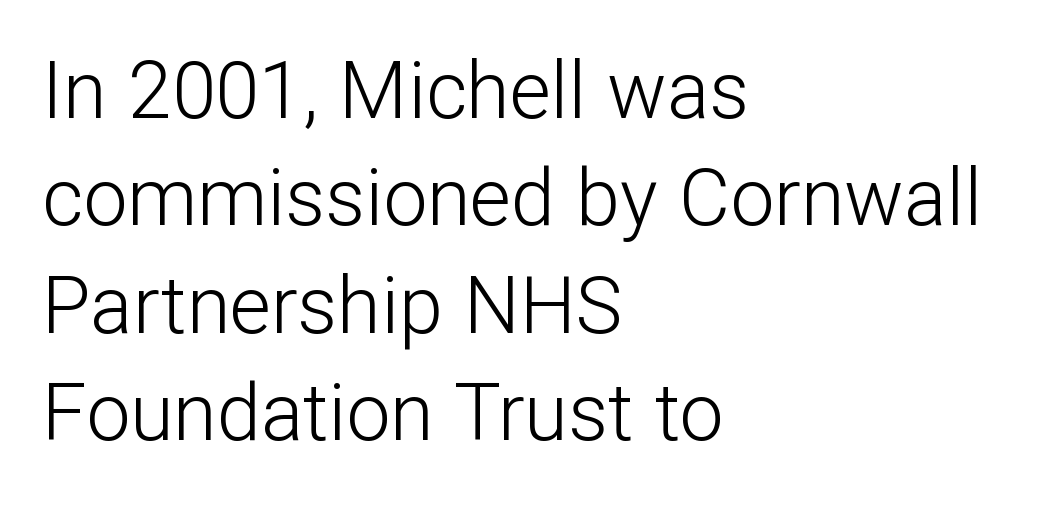
{"serif": "no", "italic": "no", "bold": "no", "weight": "light", "width": "normal", "stroke_contrast": "low", "x_height": "medium", "monospaced": "no", "underline": "no", "align": "left", "line_spacing": "normal", "line_spacing_ratio": 1.36, "letter_spacing": "normal", "letter_spacing_em": 0.0, "glyph_px": 79}
